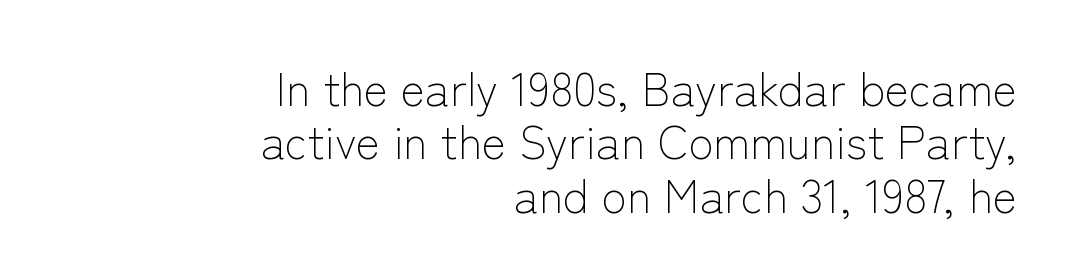
{"serif": "no", "italic": "no", "bold": "no", "weight": "light", "width": "normal", "stroke_contrast": "low", "x_height": "medium", "monospaced": "no", "underline": "no", "align": "right", "line_spacing_ratio": 1.16, "letter_spacing": "normal", "letter_spacing_em": 0.0, "glyph_px": 46}
